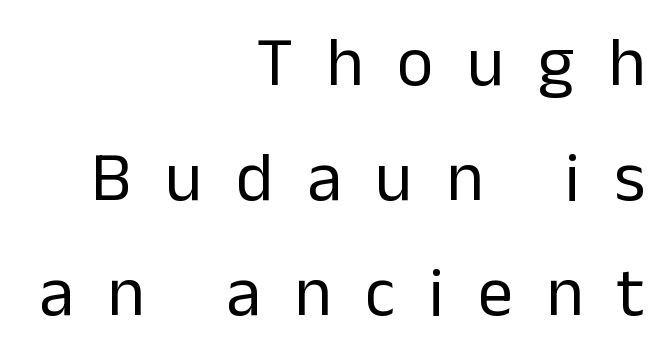
Unmarked baselines from the first word to the last. The weight tops out at a normal text grade. Characters remain perfectly vertical along every line. The letters advance in unequal steps, a hallmark of proportional type. The line texture is sparse and dotted thanks to wide tracking. The typeface chosen for these lines omits serifs.
